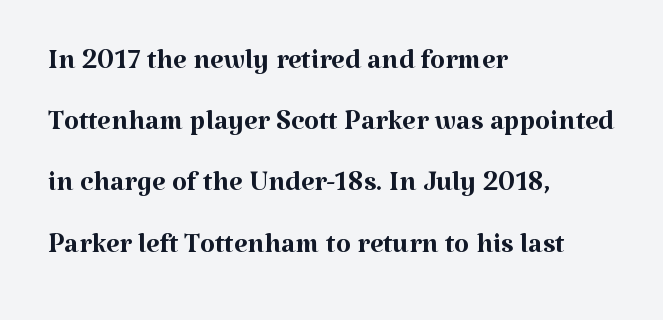
{"serif": "yes", "italic": "no", "bold": "no", "weight": "regular", "width": "normal", "stroke_contrast": "medium", "x_height": "medium", "monospaced": "no", "underline": "no", "align": "left", "line_spacing": "normal", "line_spacing_ratio": 1.57, "letter_spacing": "normal", "letter_spacing_em": 0.0, "glyph_px": 39}
